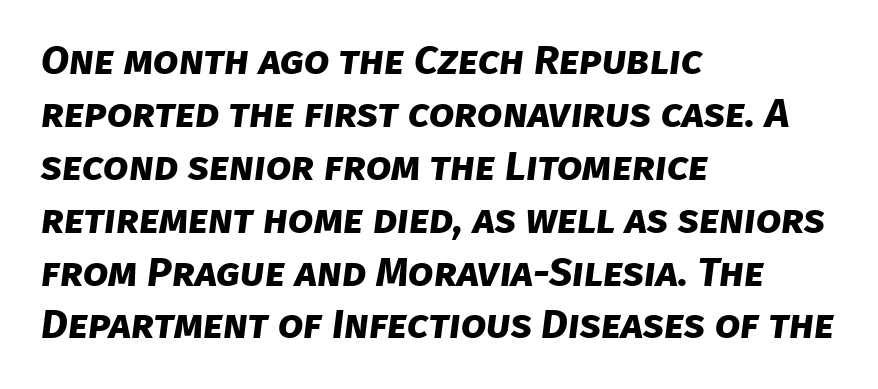
Q: Is the text bold? A: Yes.
Q: Is the typeface a serif or a sans-serif typeface? A: Sans-serif.
Q: Is the text underlined? A: No.
Q: How is the paragraph aligned? A: Left-aligned.
Q: Is the spacing between letters normal or unusually wide? A: Normal.
Q: Is the spacing between lines tight, normal or loose? A: Normal.
Q: Width (condensed, normal, or wide)? A: Normal.
Q: Stroke contrast? A: Low.
Q: x-height? A: Large.
Q: Monospaced? A: No.
